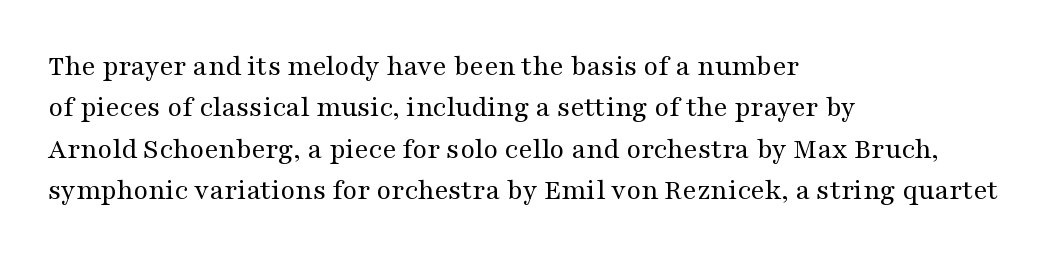
{"serif": "yes", "italic": "no", "bold": "no", "weight": "regular", "width": "wide", "stroke_contrast": "medium", "x_height": "medium", "monospaced": "no", "underline": "no", "align": "left", "line_spacing": "normal", "line_spacing_ratio": 1.38, "letter_spacing": "normal", "letter_spacing_em": 0.0, "glyph_px": 30}
